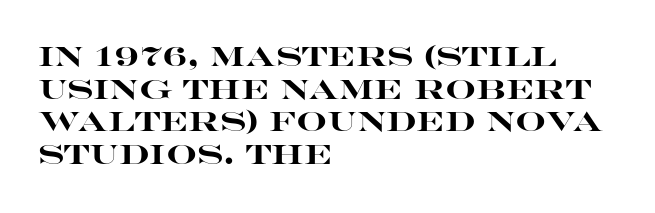
{"italic": "no", "bold": "yes", "underline": "no", "align": "left", "line_spacing_ratio": 1.21, "letter_spacing": "normal", "letter_spacing_em": 0.0, "glyph_px": 27}
